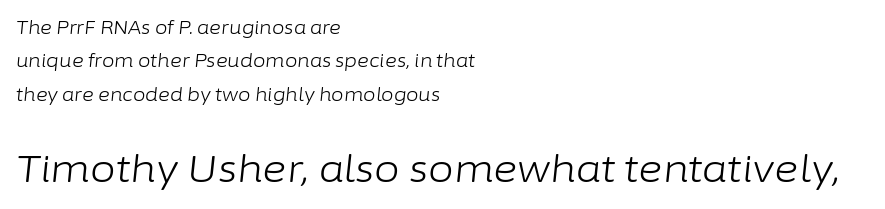
{"italic": "yes", "lean": "right", "slant_degrees": 6, "bold": "no", "weight": "light", "width": "normal", "stroke_contrast": "low", "x_height": "medium", "monospaced": "no", "underline": "no", "align": "left", "line_spacing_ratio": 1.86, "letter_spacing": "normal", "letter_spacing_em": 0.0, "larger_block": "second", "size_ratio": 2.06, "glyph_px": 37}
